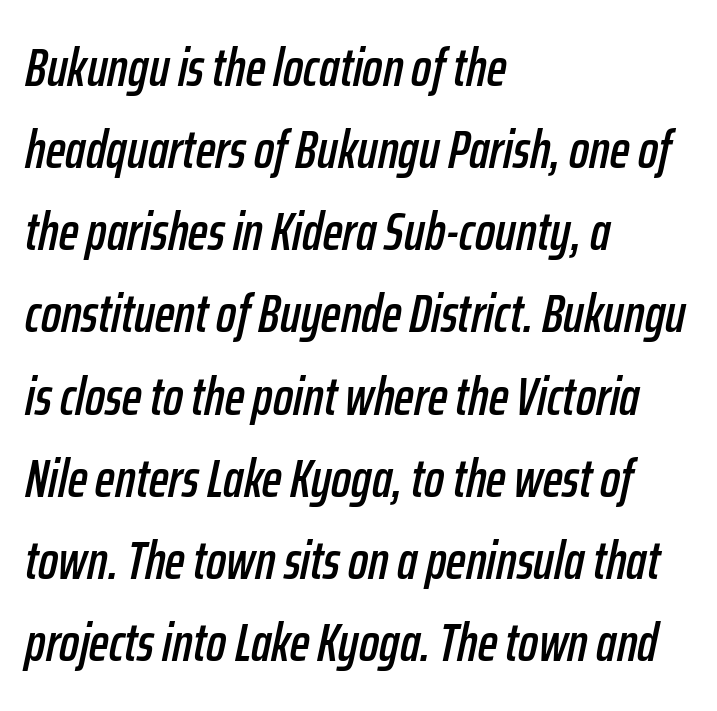
When letters slant like this, we call the style italic. Successive baselines arrive at the customary interval. The foot of each line stays bare and open. The letters advance in unequal steps, a hallmark of proportional type. The face used here is rendered with its standard letterfit. Left-aligned paragraph, ragged on the right.
